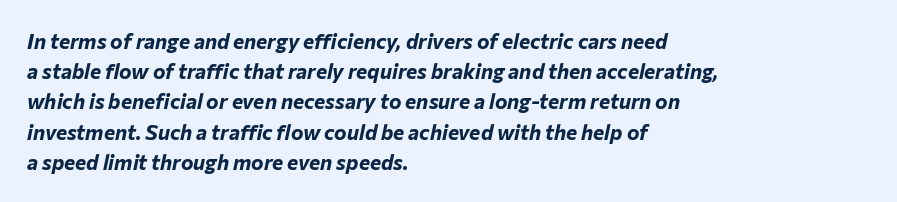
There's an unmistakable incline to the writing here. Summary of weight: heavy, a full bold. Evenly set lines give the paragraph a standard silhouette. All the whitespace from short lines collects on the right.
